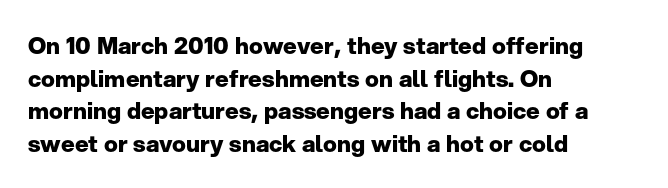
Q: Is the text bold? A: Yes.
Q: Is the text italic (slanted)? A: No, it is upright.
Q: Is the text underlined? A: No.
Q: How is the paragraph aligned? A: Left-aligned.
Q: Is the spacing between letters normal or unusually wide? A: Normal.
Q: Is the spacing between lines tight, normal or loose? A: Normal.
